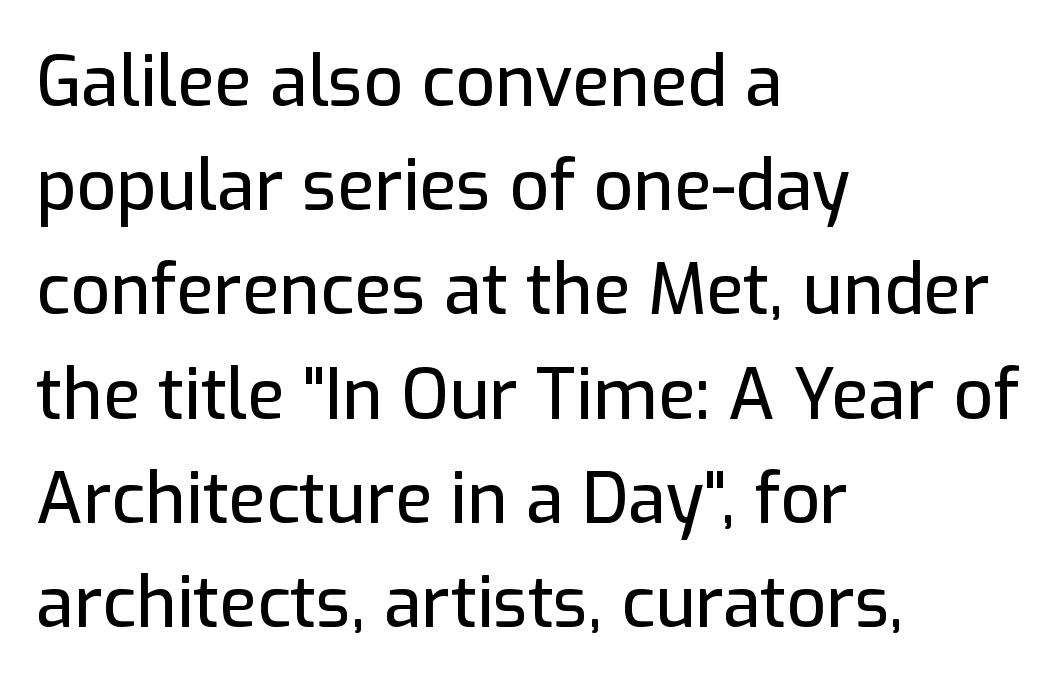
{"serif": "no", "italic": "no", "width": "normal", "stroke_contrast": "low", "x_height": "medium", "monospaced": "no", "underline": "no", "align": "left", "line_spacing": "normal", "line_spacing_ratio": 1.51, "letter_spacing": "normal", "letter_spacing_em": 0.0, "glyph_px": 69}
